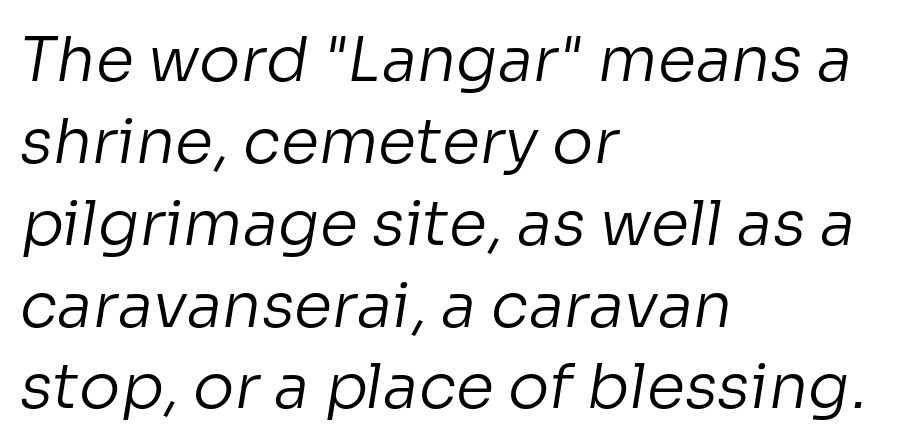
Q: Is the text bold? A: No.
Q: Is the typeface a serif or a sans-serif typeface? A: Sans-serif.
Q: Is the text underlined? A: No.
Q: How is the paragraph aligned? A: Left-aligned.
Q: Is the spacing between letters normal or unusually wide? A: Normal.
Q: Is the spacing between lines tight, normal or loose? A: Normal.
Q: Width (condensed, normal, or wide)? A: Normal.
Q: Stroke contrast? A: Low.
Q: x-height? A: Medium.
Q: Monospaced? A: No.
